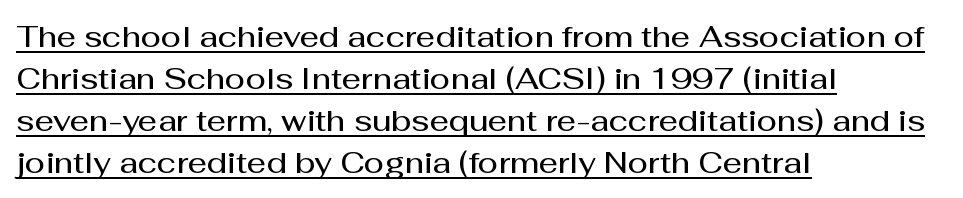
As a designer I'd log this as weight 600, semibold. The block of text has a typical density, with ordinary space between rows. The letters stand upright; this is a roman face. Glance below the letters and you will spot a drawn line. Observe the ordinary spacing: letters are neighbours, not strangers.
